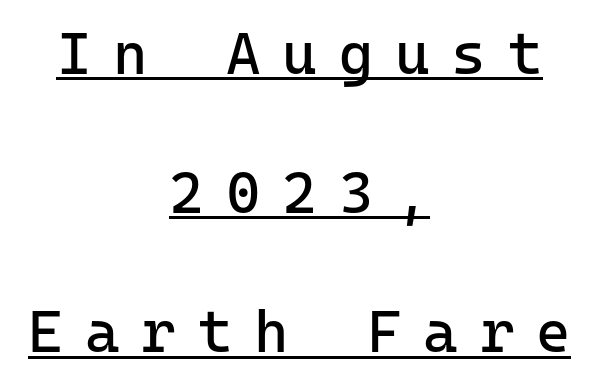
{"serif": "no", "italic": "no", "bold": "no", "weight": "regular", "width": "normal", "stroke_contrast": "low", "x_height": "medium", "underline": "yes", "align": "center", "line_spacing": "loose", "line_spacing_ratio": 2.36, "letter_spacing": "wide", "letter_spacing_em": 0.37, "glyph_px": 59}
